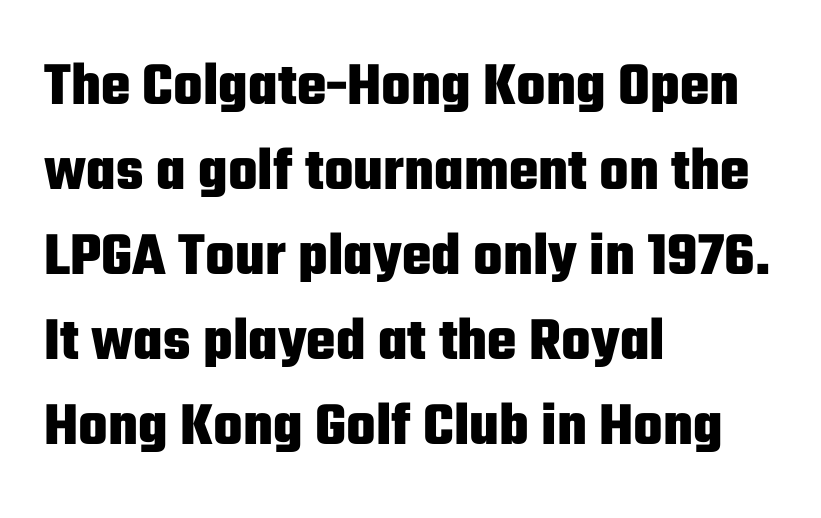
The image shows 62 px heavy, condensed sans-serif type, upright; set left-aligned, normal line spacing (1.37x), normal letter spacing, not underlined; low stroke contrast and a medium x-height.
